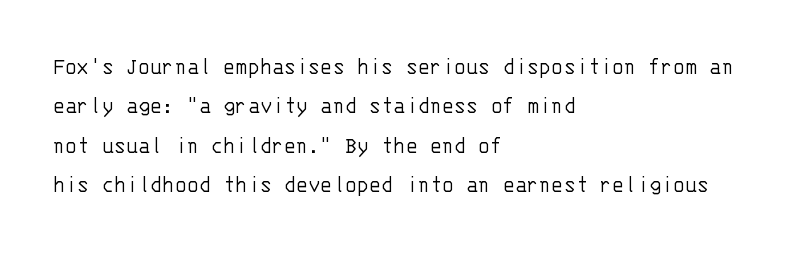
Q: Is the text bold? A: No.
Q: Is the text italic (slanted)? A: No, it is upright.
Q: Is the text underlined? A: No.
Q: How is the paragraph aligned? A: Left-aligned.
Q: Is the spacing between letters normal or unusually wide? A: Normal.
Q: Is the spacing between lines tight, normal or loose? A: Normal.
